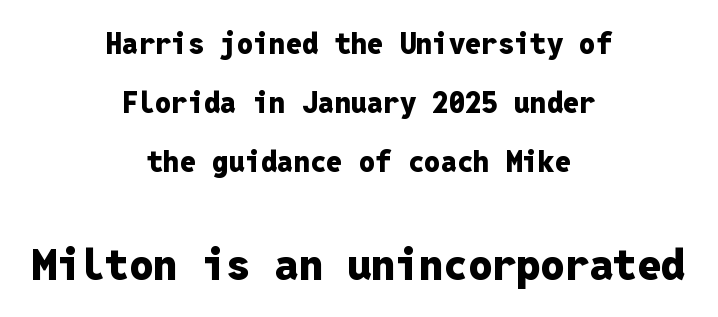
The type sits square on the baseline with zero lean. The tracking reads as untouched default to a designer's eye. The following chunk of copy outweighs the initial chunk in type size. Is this a fixed-width face? Yes — each glyph sits in an identical cell. A typesetter would call this leading open, well beyond the default.
